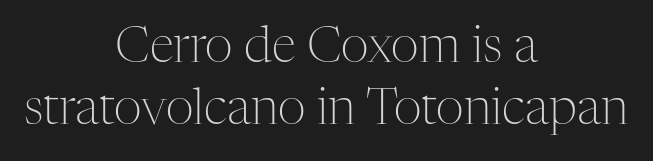
You can tell it's not italic because the verticals are truly vertical. Tracking value appears to be zero — textbook default spacing. The letters advance in unequal steps, a hallmark of proportional type. No extra ink here — the face is not bold.
